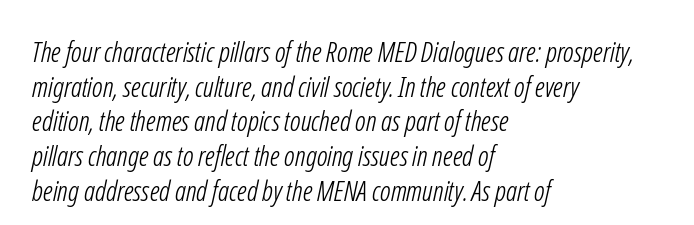
The words here are not underlined. The rag falls on the right side of this text block. The typeface chosen for these lines omits serifs. Each word holds together tightly as a unit, with standard inter-letter gaps. Is this a fixed-width face? No — the glyphs have proportional, varying widths. Heft: none added — not bold.
